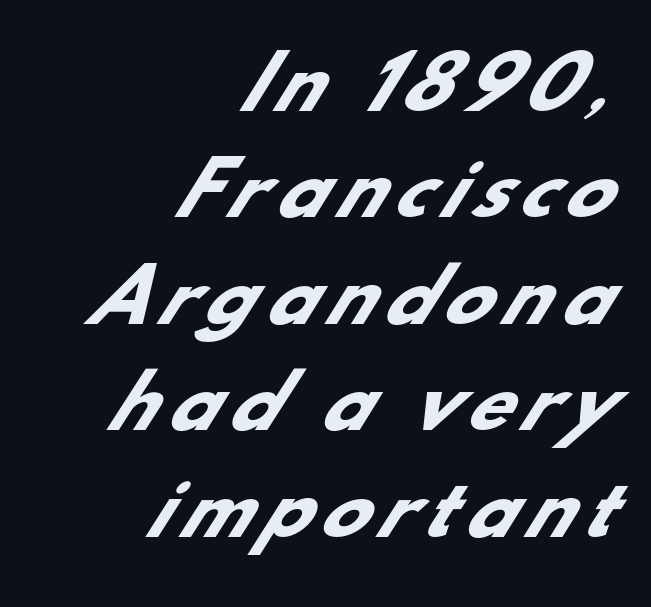
The leading is moderate, giving the passage an even texture. The typesetting leans heavy: a genuine bold. Do the characters align in a grid? No, the font is proportional. What kind of face is this? One without serifs — a sans.
